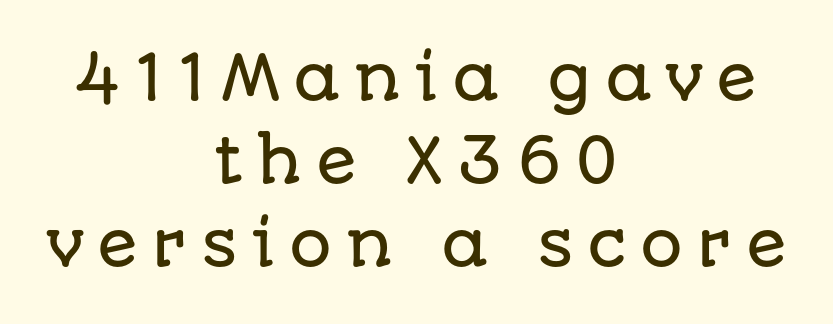
Summary of vertical rhythm: regular, with standard interline spacing. Italic: no, the glyphs are upright roman. The tracking jumps out immediately: characters are airy and widely separated. The string is rendered with underlining switched off. Are there feet on the stems? There aren't — it's a sans. Each letter keeps its own natural width here, so spacing adapts to shape.
